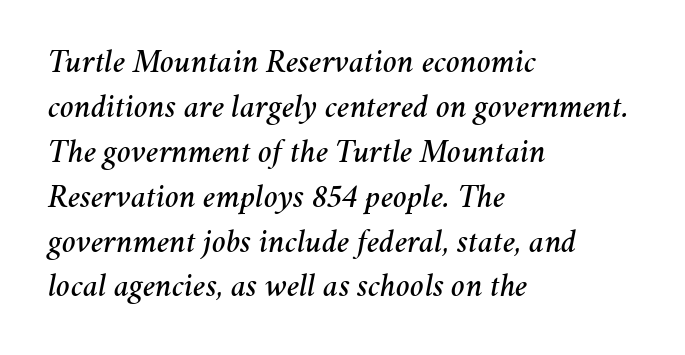
The image shows 33 px text type, italic (leaning right); set left-aligned, normal line spacing (1.36x), normal letter spacing, not underlined; medium stroke contrast and a medium x-height.
